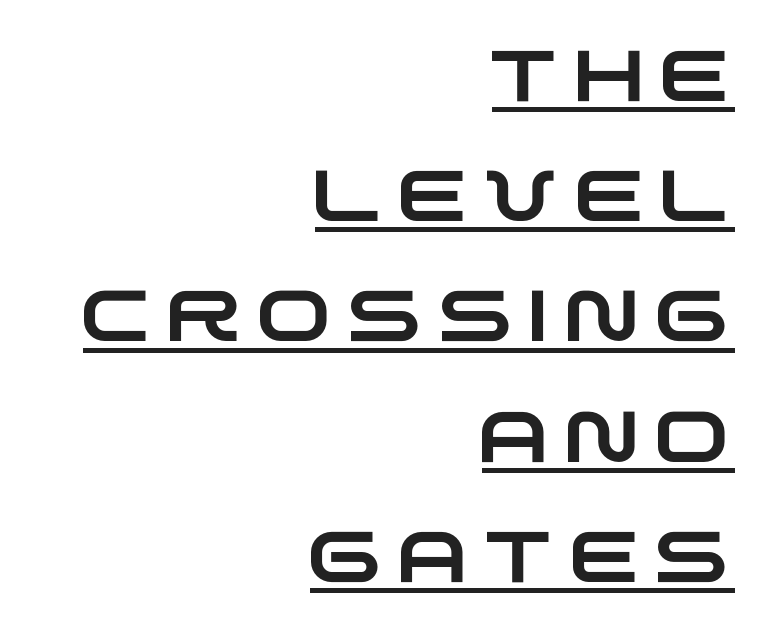
Q: Is the typeface a serif or a sans-serif typeface? A: Sans-serif.
Q: Is the text underlined? A: Yes.
Q: How is the paragraph aligned? A: Right-aligned.
Q: Is the spacing between letters normal or unusually wide? A: Unusually wide.
Q: Is the spacing between lines tight, normal or loose? A: Normal.
Q: Width (condensed, normal, or wide)? A: Wide.
Q: Stroke contrast? A: Low.
Q: x-height? A: Large.
Q: Monospaced? A: No.
